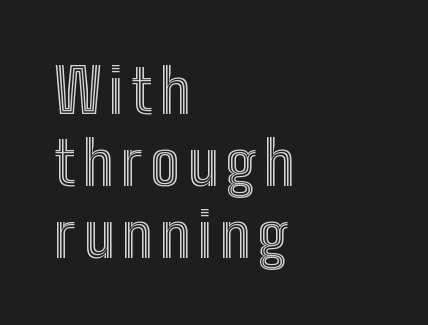
{"italic": "no", "width": "condensed", "x_height": "medium", "monospaced": "no", "underline": "no", "align": "left", "line_spacing_ratio": 1.2, "glyph_px": 60}
